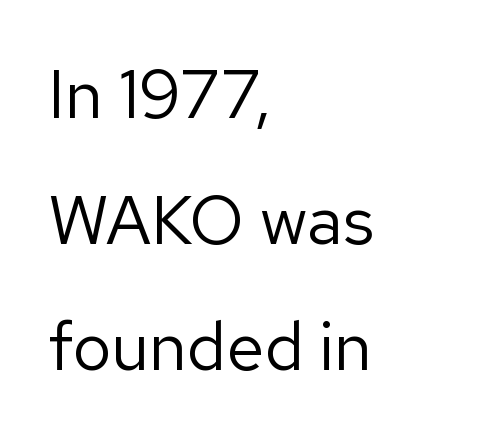
The image shows 68 px regular-weight sans-serif type, upright; set left-aligned, line spacing 1.85x, normal letter spacing, not underlined; low stroke contrast and a medium x-height.
